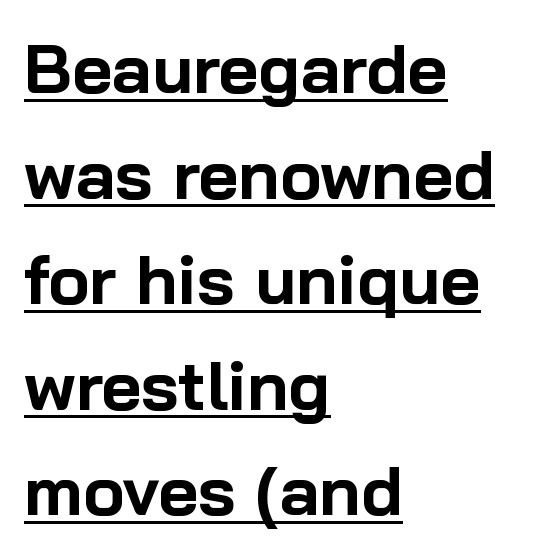
{"serif": "no", "italic": "no", "bold": "yes", "weight": "bold", "width": "normal", "stroke_contrast": "low", "x_height": "medium", "monospaced": "no", "underline": "yes", "align": "left", "line_spacing": "normal", "line_spacing_ratio": 1.53, "letter_spacing": "normal", "letter_spacing_em": 0.0, "glyph_px": 69}
